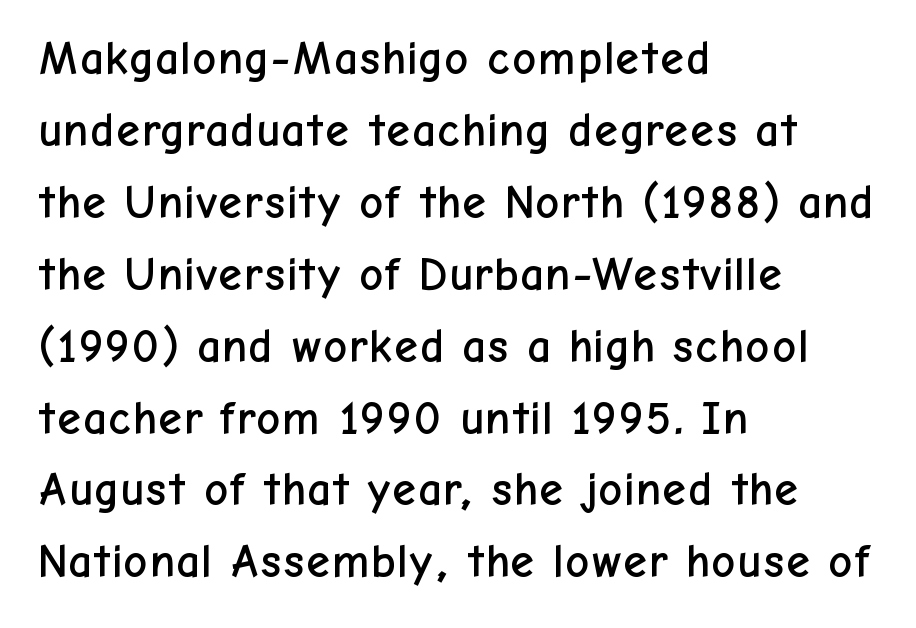
Q: Is the text italic (slanted)? A: No, it is upright.
Q: Is the typeface a serif or a sans-serif typeface? A: Sans-serif.
Q: Is the text underlined? A: No.
Q: How is the paragraph aligned? A: Left-aligned.
Q: Is the spacing between letters normal or unusually wide? A: Normal.
Q: Is the spacing between lines tight, normal or loose? A: Normal.
Q: Width (condensed, normal, or wide)? A: Normal.
Q: Stroke contrast? A: Low.
Q: x-height? A: Medium.
Q: Monospaced? A: No.
